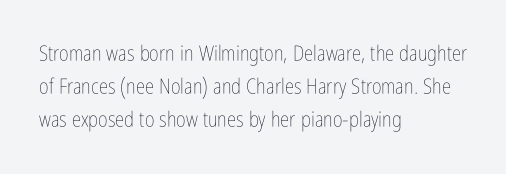
The image shows 21 px text type, upright; set left-aligned, normal line spacing (1.57x), normal letter spacing, not underlined.
